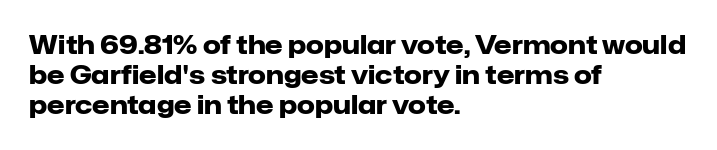
Q: Is the text bold? A: Yes.
Q: Is the text italic (slanted)? A: No, it is upright.
Q: Is the text underlined? A: No.
Q: How is the paragraph aligned? A: Left-aligned.
Q: Is the spacing between letters normal or unusually wide? A: Normal.
